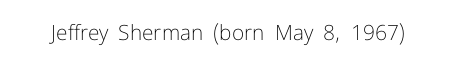
The passage shown is not underscored anywhere. The font's upright variant was chosen for this text. Stems here are at most as thick as an everyday book face. Observe the ordinary spacing: letters are neighbours, not strangers.
